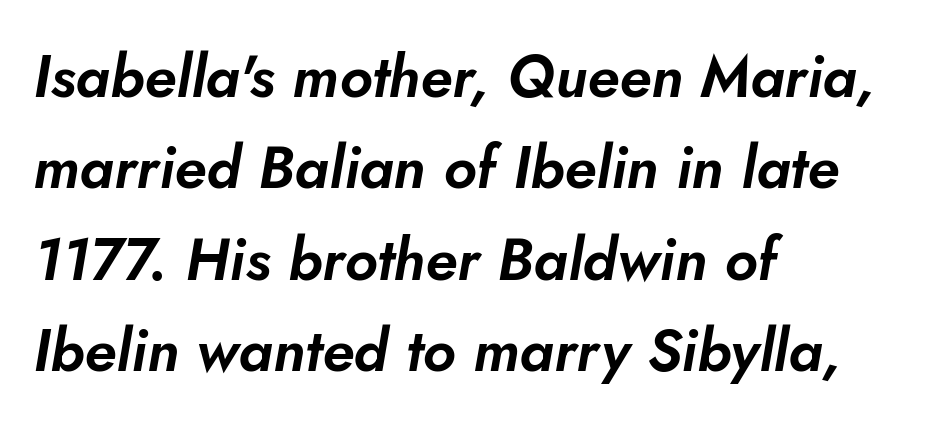
Q: Is the text italic (slanted)? A: Yes, it leans right by about 5 degrees.
Q: Is the text underlined? A: No.
Q: How is the paragraph aligned? A: Left-aligned.
Q: Is the spacing between letters normal or unusually wide? A: Normal.
Q: Is the spacing between lines tight, normal or loose? A: Normal.
Q: Width (condensed, normal, or wide)? A: Normal.
Q: Stroke contrast? A: Low.
Q: x-height? A: Small.
Q: Monospaced? A: No.
